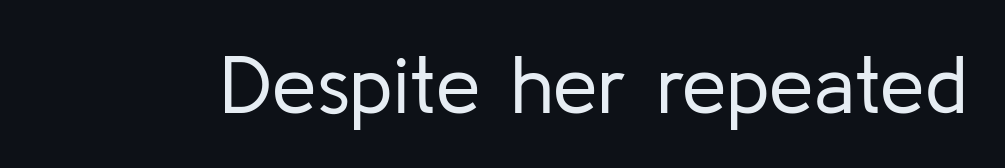
The specimen reads as upright at a glance. Varying glyph widths throughout — classic text-font behaviour. Nope, no serifs anywhere on these letters. These glyphs show unthickened strokes, regular width or finer. The space beneath each line is pristine and unruled. No extra tracking has been applied to these lines.
